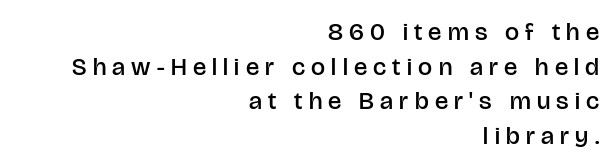
{"italic": "no", "bold": "semi", "underline": "no", "align": "right", "line_spacing": "normal", "line_spacing_ratio": 1.39, "letter_spacing": "wide", "letter_spacing_em": 0.25, "glyph_px": 25}
